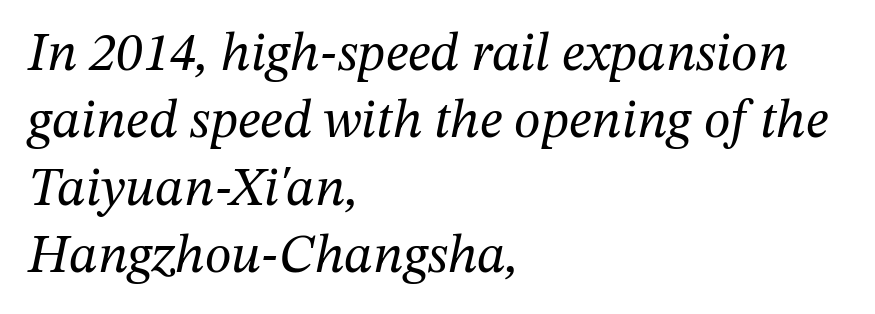
{"serif": "yes", "italic": "yes", "lean": "right", "slant_degrees": 12, "bold": "no", "weight": "regular", "width": "normal", "stroke_contrast": "medium", "x_height": "medium", "monospaced": "no", "underline": "no", "align": "left", "line_spacing": "normal", "line_spacing_ratio": 1.25, "letter_spacing": "normal", "letter_spacing_em": 0.0, "glyph_px": 54}
